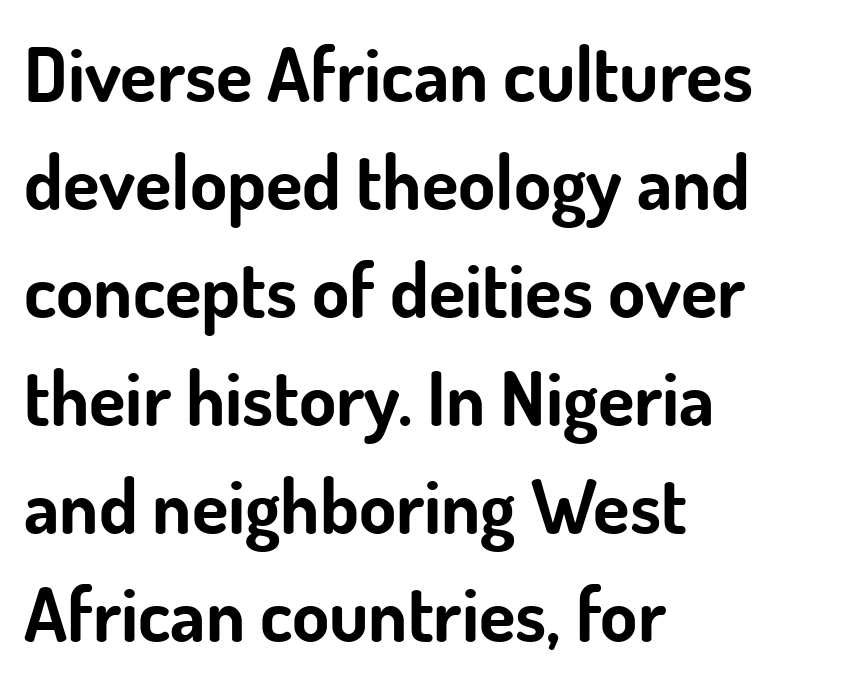
{"serif": "no", "italic": "no", "bold": "yes", "weight": "bold", "width": "normal", "stroke_contrast": "low", "x_height": "small", "monospaced": "no", "underline": "no", "align": "left", "line_spacing": "normal", "line_spacing_ratio": 1.44, "letter_spacing": "normal", "letter_spacing_em": 0.0, "glyph_px": 75}
